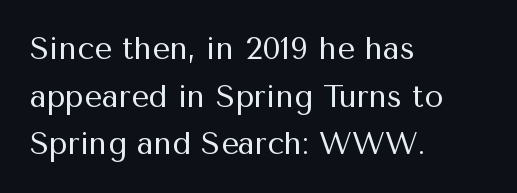
{"serif": "no", "italic": "no", "bold": "no", "weight": "regular", "width": "normal", "stroke_contrast": "medium", "x_height": "medium", "monospaced": "no", "underline": "no", "align": "left", "line_spacing": "normal", "line_spacing_ratio": 1.54, "letter_spacing": "normal", "letter_spacing_em": 0.0, "glyph_px": 31}
